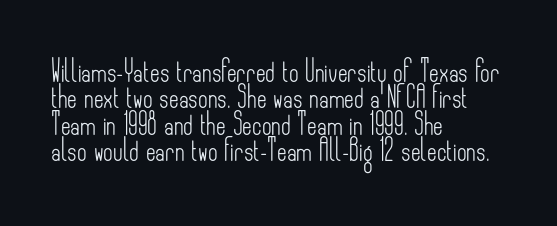
{"italic": "no", "bold": "no", "underline": "no", "align": "left", "line_spacing": "normal", "line_spacing_ratio": 1.26, "letter_spacing": "normal", "letter_spacing_em": 0.0, "glyph_px": 21}
